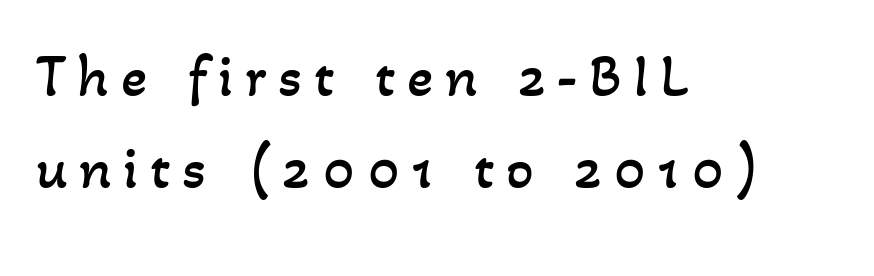
The image shows 61 px regular-weight type; set left-aligned, normal line spacing (1.51x), not underlined; low stroke contrast and a small x-height.
